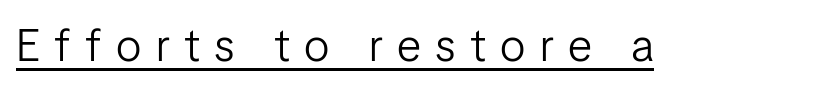
Q: Is the text bold? A: No.
Q: Is the text italic (slanted)? A: No, it is upright.
Q: Is the typeface a serif or a sans-serif typeface? A: Sans-serif.
Q: Is the text underlined? A: Yes.
Q: Is the spacing between letters normal or unusually wide? A: Unusually wide.
Q: Width (condensed, normal, or wide)? A: Normal.
Q: Stroke contrast? A: Low.
Q: x-height? A: Medium.
Q: Monospaced? A: No.
